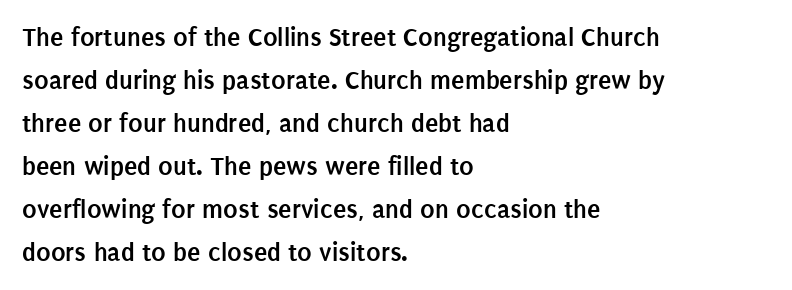
Typesetter's note: full bold, strokes at maximum text heaviness. Quick note: interline space is typical. Compared with a centered layout, this one pins lines to the left instead. Tall strokes in this sample are plumb rather than angled. The tracking reads as untouched default to a designer's eye. Has an underline been added? It has not.
